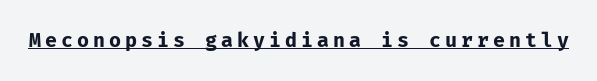
The image shows 20 px bold type, upright; set unusually wide letter spacing (+0.2 em), underlined.
